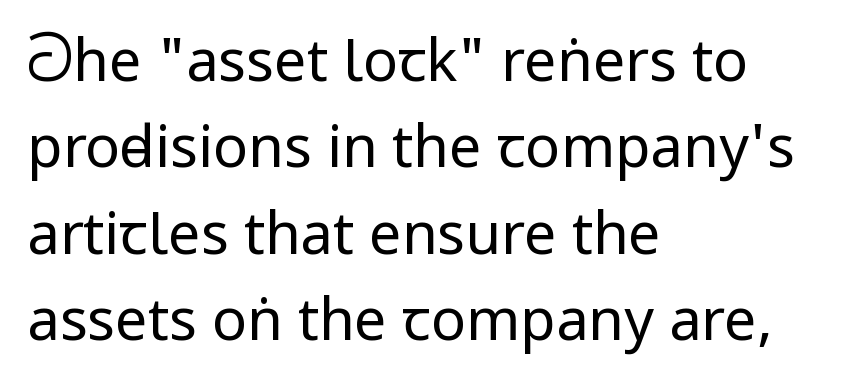
The weight would be labelled regular, book, light, or lighter still. Every character sits straight up, as roman type does. Just letters on the line, the space beneath them empty. Compared with a centered layout, this one pins lines to the left instead.
